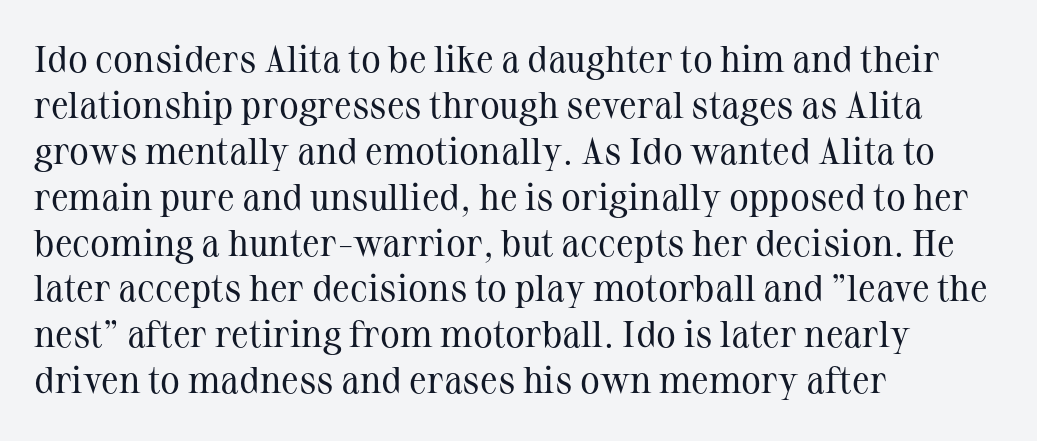
Line starts are locked; line ends wander. A typesetter would label this face a serif. Posture: vertical. Beneath every word, the page is bare. The type is set solid horizontally, with unmodified tracking. Stroke mass is kept to a normal reading level or below.
